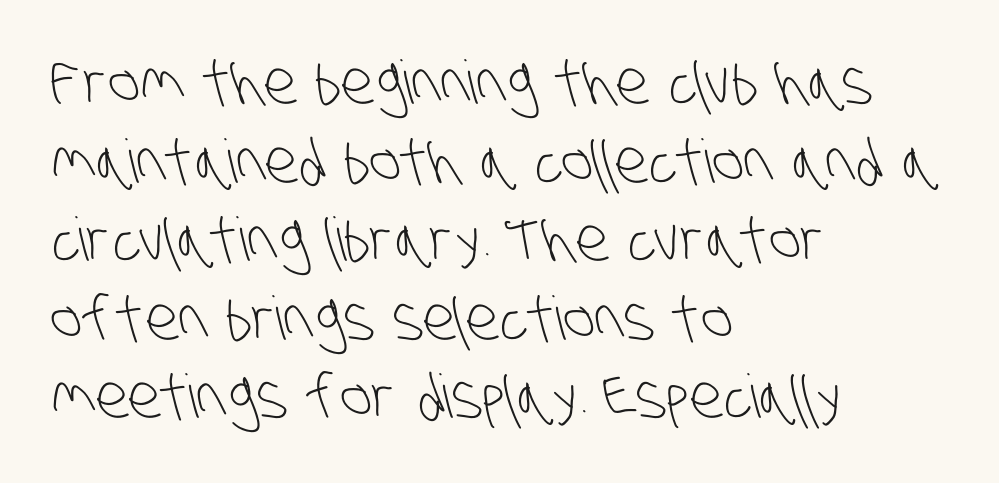
{"serif": "no", "bold": "no", "weight": "light", "width": "condensed", "stroke_contrast": "low", "x_height": "large", "monospaced": "no", "underline": "no", "align": "left", "line_spacing": "normal", "line_spacing_ratio": 1.31, "letter_spacing": "normal", "letter_spacing_em": 0.0, "glyph_px": 60}
